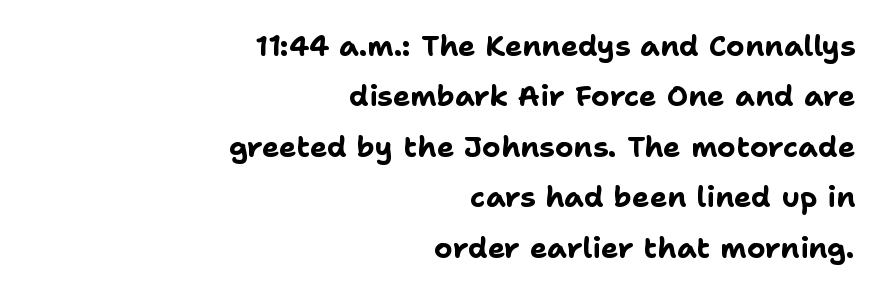
Q: Is the text bold? A: Yes.
Q: Is the text italic (slanted)? A: No, it is upright.
Q: Is the typeface a serif or a sans-serif typeface? A: Sans-serif.
Q: Is the text underlined? A: No.
Q: How is the paragraph aligned? A: Right-aligned.
Q: Is the spacing between letters normal or unusually wide? A: Normal.
Q: Width (condensed, normal, or wide)? A: Normal.
Q: Stroke contrast? A: Low.
Q: x-height? A: Medium.
Q: Monospaced? A: No.
